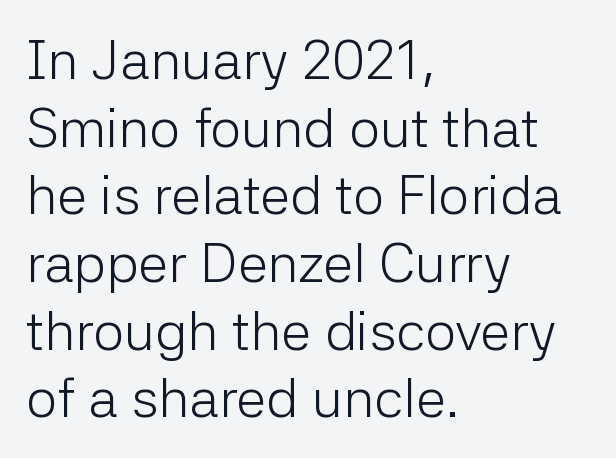
Q: Is the text bold? A: No.
Q: Is the text italic (slanted)? A: No, it is upright.
Q: Is the typeface a serif or a sans-serif typeface? A: Sans-serif.
Q: Is the text underlined? A: No.
Q: How is the paragraph aligned? A: Left-aligned.
Q: Is the spacing between letters normal or unusually wide? A: Normal.
Q: Width (condensed, normal, or wide)? A: Normal.
Q: Stroke contrast? A: Low.
Q: x-height? A: Medium.
Q: Monospaced? A: No.
